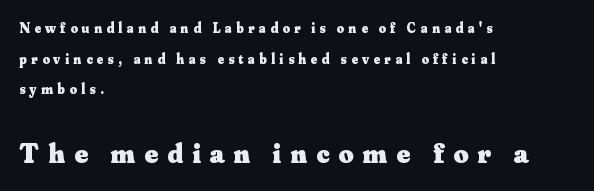
Strokes here are thick enough to call this a true bold. If you squint, the bottom block still reads clearly — it's the larger of the two. These lines stand farther apart than default settings would place them. Short note: letters widely spaced.
